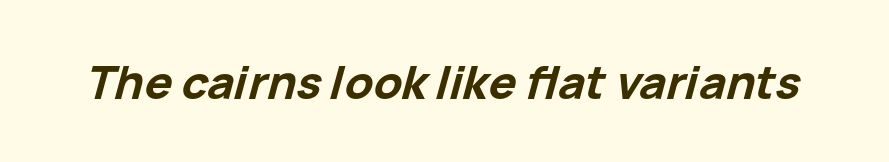
The glyphs are unaccompanied by any horizontal stroke below them. There's an unmistakable incline to the writing here. Varying glyph widths throughout — classic text-font behaviour. The sample has been set heavy, in full bold. Short note: letters normally spaced.
